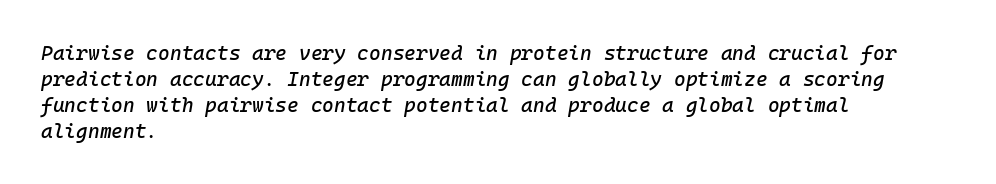
Honestly, the row spacing looks completely unremarkable. Glyph-to-glyph distance matches everyday printed text. If you drew a ruler down the left edge, every line would touch it. When letters slant like this, we call the style italic. The strip under each line holds only bare page.
